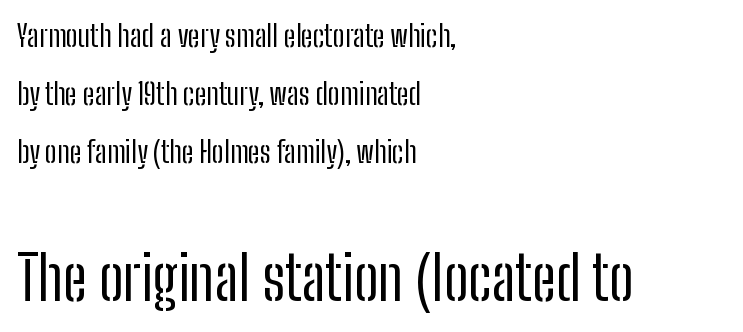
The image shows 61 px regular-weight, condensed sans-serif type, upright; set left-aligned, loose line spacing (1.94x), normal letter spacing, not underlined; the second (bottom) block is 2.03x larger; low stroke contrast and a medium x-height.
